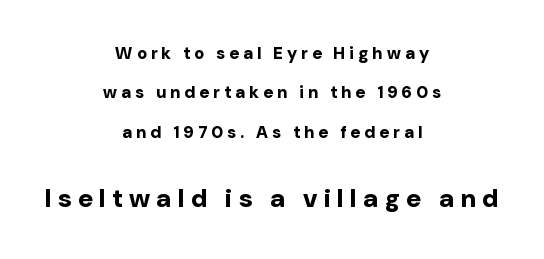
The image shows 26 px bold type, upright; set centered, loose line spacing (2.32x), unusually wide letter spacing (+0.25 em), not underlined; the second (bottom) block is 1.53x larger.
